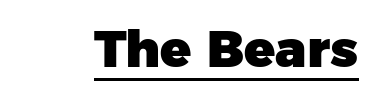
Q: Is the text bold? A: Yes.
Q: Is the typeface a serif or a sans-serif typeface? A: Sans-serif.
Q: Is the text underlined? A: Yes.
Q: Is the spacing between letters normal or unusually wide? A: Normal.
Q: Width (condensed, normal, or wide)? A: Normal.
Q: Stroke contrast? A: Low.
Q: x-height? A: Medium.
Q: Monospaced? A: No.
